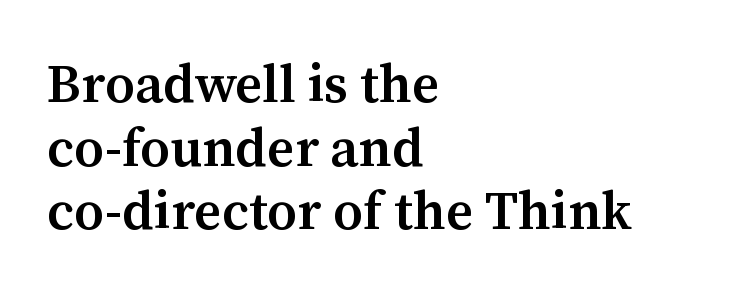
Every row of glyphs begins at an identical x-position on the left. Letterform terminals end in serifs throughout the passage. Letters rest on an invisible, unmarked baseline. Designer's note — italics off, roman on. Looks like regular typesetting: each glyph gets only the width it needs. Slightly chunky letters — semibold, I'd say, not full bold.
